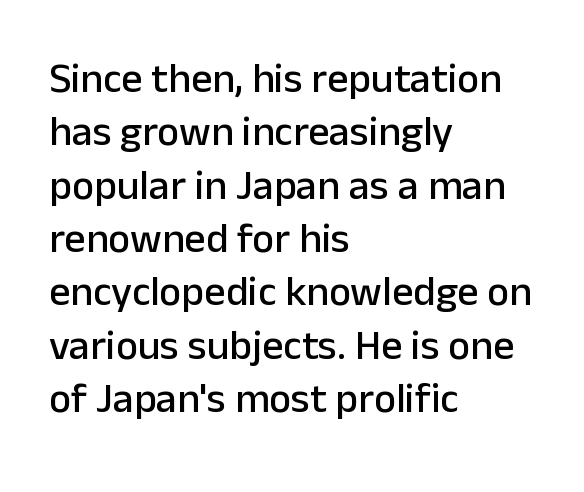
The image shows 42 px sans-serif type, upright; set left-aligned, normal line spacing (1.27x), normal letter spacing, not underlined; low stroke contrast and a medium x-height.
